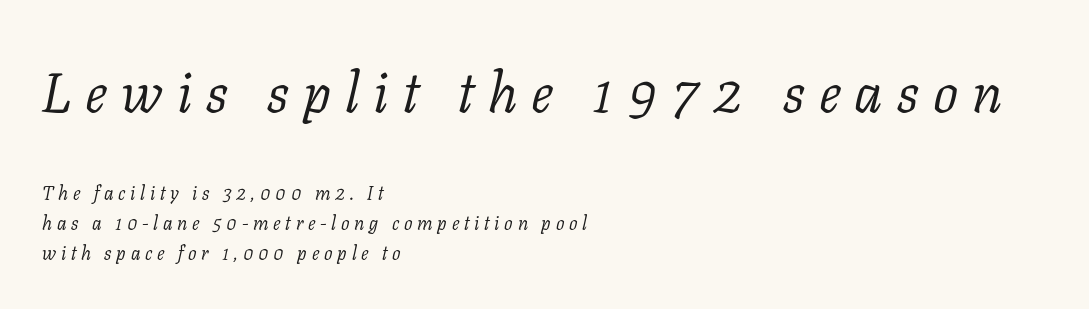
The image shows 56 px light serif type, italic (leaning right); set left-aligned, normal line spacing (1.59x), unusually wide letter spacing (+0.25 em), not underlined; the first (top) block is 2.95x larger; low stroke contrast and a medium x-height.
